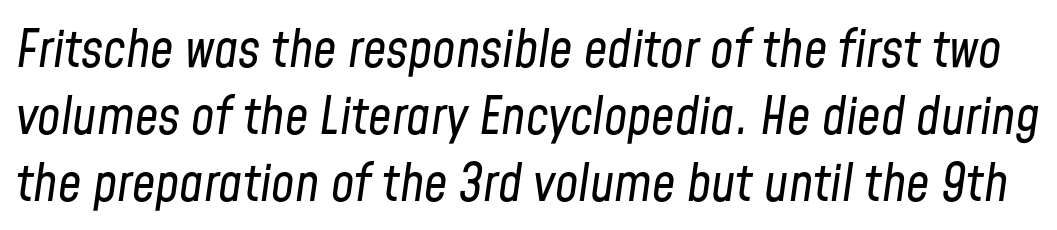
The image shows 52 px regular-weight, condensed type, italic (leaning right); set normal line spacing (1.29x), normal letter spacing, not underlined; low stroke contrast and a medium x-height.
